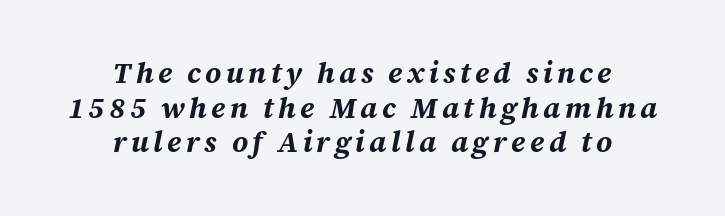
The image shows 29 px bold type, italic (leaning right); set centered, line spacing 1.19x, not underlined; medium stroke contrast and a medium x-height.
